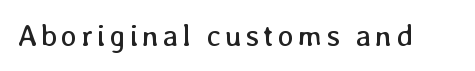
Q: Is the text bold? A: No.
Q: Is the text italic (slanted)? A: No, it is upright.
Q: Is the text underlined? A: No.
Q: Width (condensed, normal, or wide)? A: Normal.
Q: Stroke contrast? A: Low.
Q: x-height? A: Medium.
Q: Monospaced? A: No.
